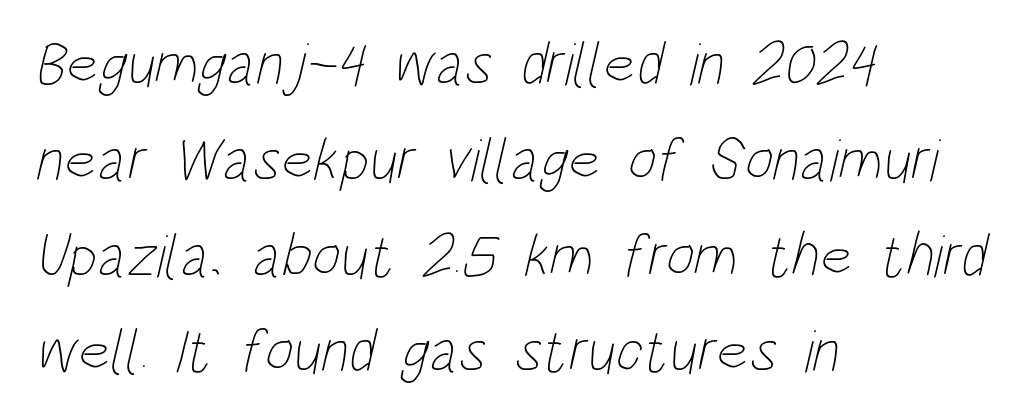
The font is comparable to plain body text, perhaps lighter. Compared with a centered layout, this one pins lines to the left instead. No word sits above an underline. Students, note that the glyphs here touch the page at normal intervals. Whoever set this chose a conventional vertical rhythm. The rendering uses natural spacing where letterforms have individual widths.
